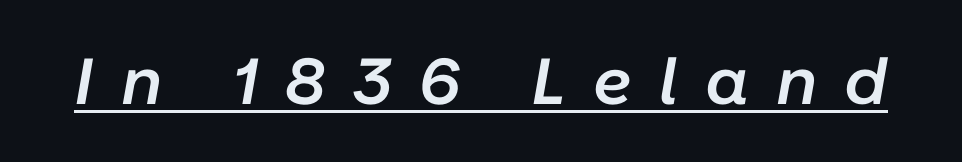
The image shows 65 px semibold type, italic (leaning right); set unusually wide letter spacing (+0.41 em), underlined; low stroke contrast and a medium x-height.
